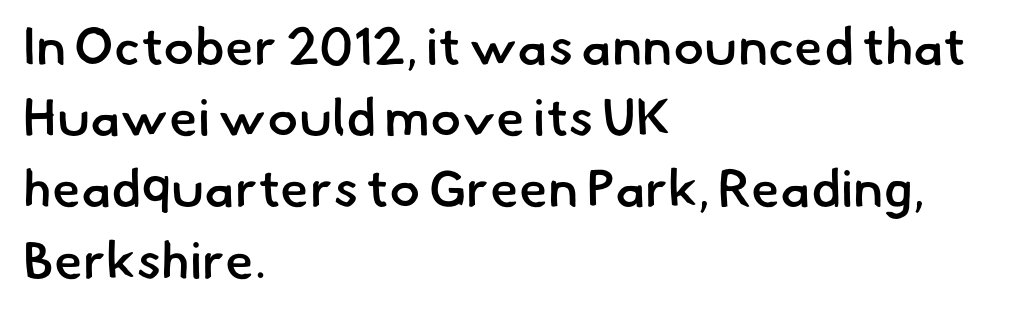
{"serif": "no", "bold": "semi", "weight": "semibold", "width": "normal", "stroke_contrast": "low", "x_height": "small", "monospaced": "no", "underline": "no", "align": "left", "line_spacing": "normal", "line_spacing_ratio": 1.37, "letter_spacing": "normal", "letter_spacing_em": 0.0, "glyph_px": 52}
